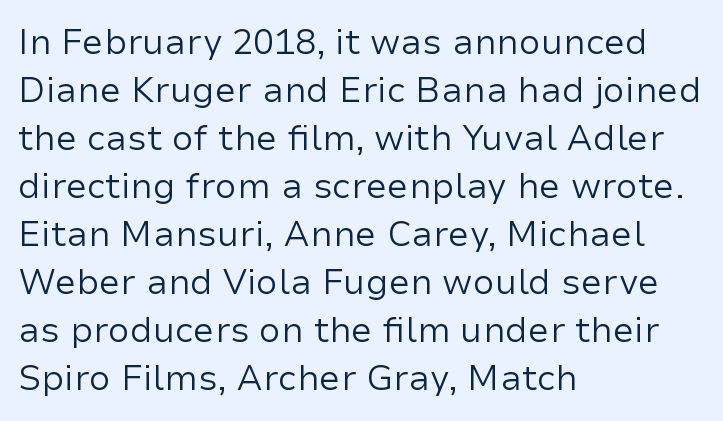
{"serif": "no", "italic": "no", "bold": "no", "weight": "regular", "width": "normal", "stroke_contrast": "low", "x_height": "medium", "monospaced": "no", "underline": "no", "align": "left", "line_spacing": "normal", "line_spacing_ratio": 1.37, "letter_spacing": "normal", "letter_spacing_em": 0.0, "glyph_px": 35}
